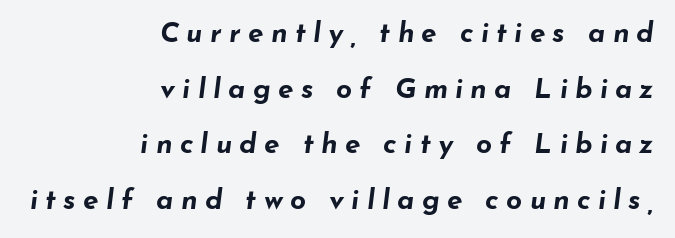
{"italic": "yes", "lean": "right", "slant_degrees": 7, "bold": "yes", "weight": "bold", "width": "wide", "stroke_contrast": "low", "x_height": "small", "monospaced": "no", "underline": "no", "align": "right", "line_spacing": "loose", "line_spacing_ratio": 1.99, "letter_spacing": "wide", "letter_spacing_em": 0.26, "glyph_px": 28}
